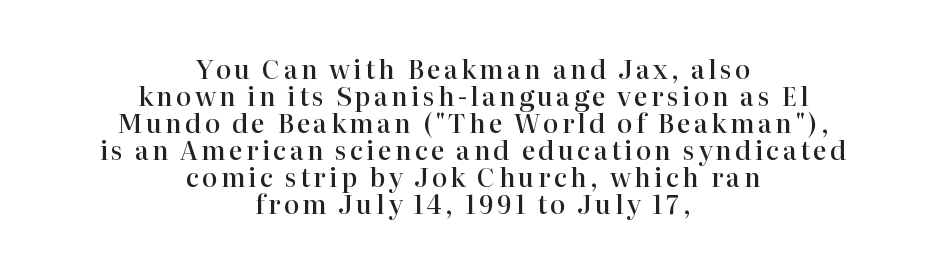
Set as a demibold, roughly 600 on the weight scale. The designer dialed line spacing down below the default. The setting favours the middle, as headings and verse often do. Clear beneath every line of the passage. The font's upright variant was chosen for this text.
